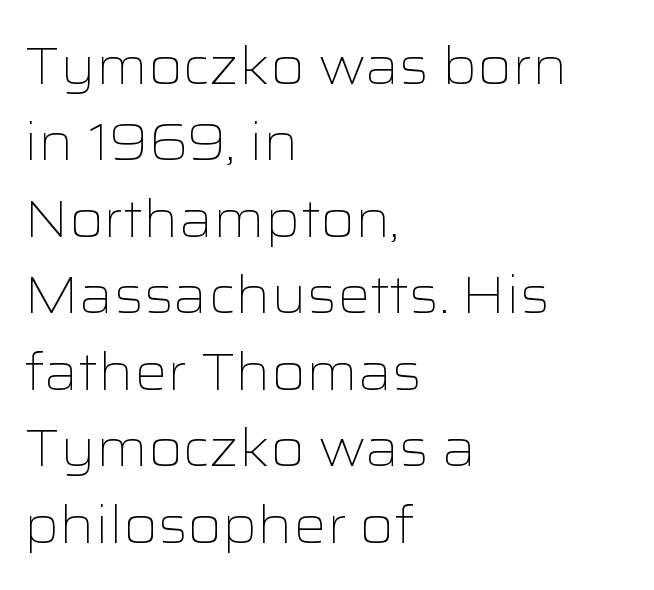
{"serif": "no", "italic": "no", "bold": "no", "weight": "light", "width": "wide", "stroke_contrast": "low", "x_height": "medium", "monospaced": "no", "underline": "no", "align": "left", "line_spacing": "normal", "line_spacing_ratio": 1.47, "letter_spacing": "normal", "letter_spacing_em": 0.0, "glyph_px": 52}
